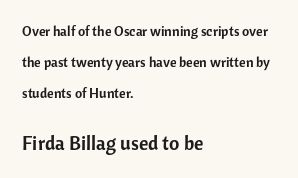
Q: Is the text italic (slanted)? A: No, it is upright.
Q: Is the text underlined? A: No.
Q: How is the paragraph aligned? A: Left-aligned.
Q: Is the spacing between letters normal or unusually wide? A: Normal.
Q: Is the spacing between lines tight, normal or loose? A: Loose.
Q: Which block of text is set in a larger size, the first (top) or the second (bottom)? A: The second (bottom) one.
